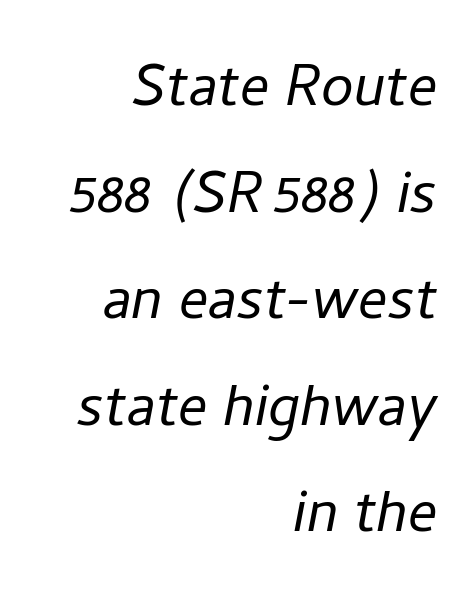
Q: Is the text bold? A: No.
Q: Is the text italic (slanted)? A: Yes, it leans right by about 11 degrees.
Q: Is the text underlined? A: No.
Q: How is the paragraph aligned? A: Right-aligned.
Q: Is the spacing between letters normal or unusually wide? A: Normal.
Q: Is the spacing between lines tight, normal or loose? A: Normal.
Q: Width (condensed, normal, or wide)? A: Normal.
Q: Stroke contrast? A: Low.
Q: x-height? A: Medium.
Q: Monospaced? A: No.
